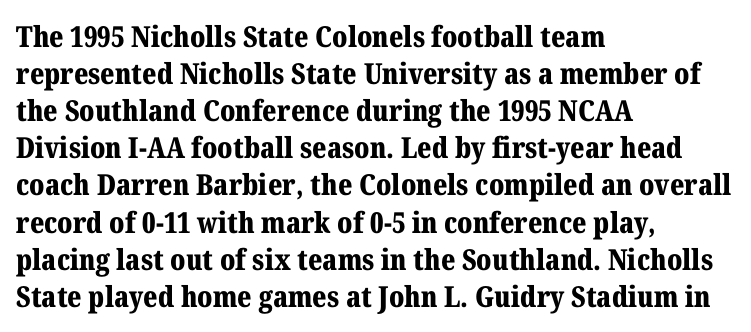
Q: Is the text bold? A: Yes.
Q: Is the text italic (slanted)? A: No, it is upright.
Q: Is the typeface a serif or a sans-serif typeface? A: Serif.
Q: Is the text underlined? A: No.
Q: How is the paragraph aligned? A: Left-aligned.
Q: Is the spacing between letters normal or unusually wide? A: Normal.
Q: Is the spacing between lines tight, normal or loose? A: Normal.
Q: Width (condensed, normal, or wide)? A: Normal.
Q: Stroke contrast? A: Medium.
Q: x-height? A: Medium.
Q: Monospaced? A: No.
